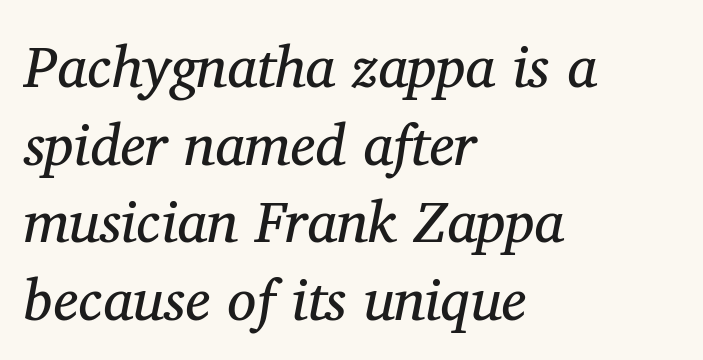
{"serif": "yes", "italic": "yes", "lean": "right", "slant_degrees": 11, "bold": "no", "weight": "regular", "width": "normal", "stroke_contrast": "medium", "x_height": "medium", "monospaced": "no", "underline": "no", "align": "left", "line_spacing": "normal", "line_spacing_ratio": 1.34, "letter_spacing": "normal", "letter_spacing_em": 0.0, "glyph_px": 58}
